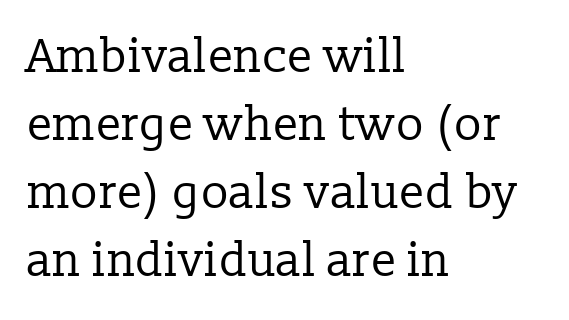
{"serif": "yes", "italic": "no", "bold": "no", "weight": "regular", "width": "normal", "stroke_contrast": "low", "x_height": "medium", "monospaced": "no", "underline": "no", "align": "left", "line_spacing": "normal", "line_spacing_ratio": 1.45, "letter_spacing": "normal", "letter_spacing_em": 0.0, "glyph_px": 47}
